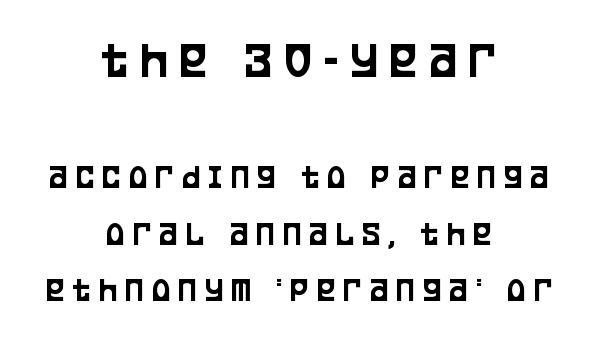
The image shows 52 px condensed sans-serif type, upright; set centered, normal line spacing (1.61x), unusually wide letter spacing (+0.23 em), not underlined; the first (top) block is 1.49x larger; low stroke contrast and a large x-height.
